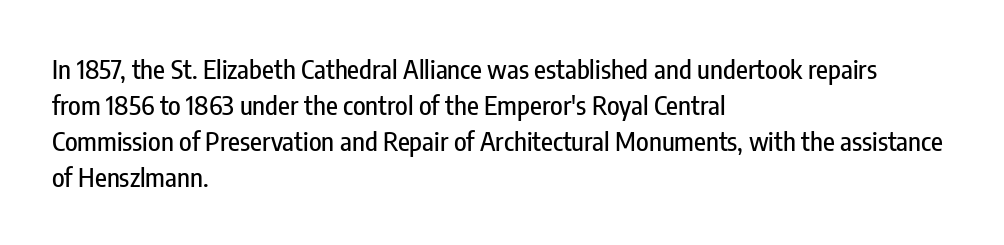
This is roman type, the default non-slanted kind. Standard letterfit; no display-style spreading of the glyphs. Evenly set lines give the paragraph a standard silhouette. The specimen omits any rule beneath the text block's lines. The paragraph shown leans on its left margin.
